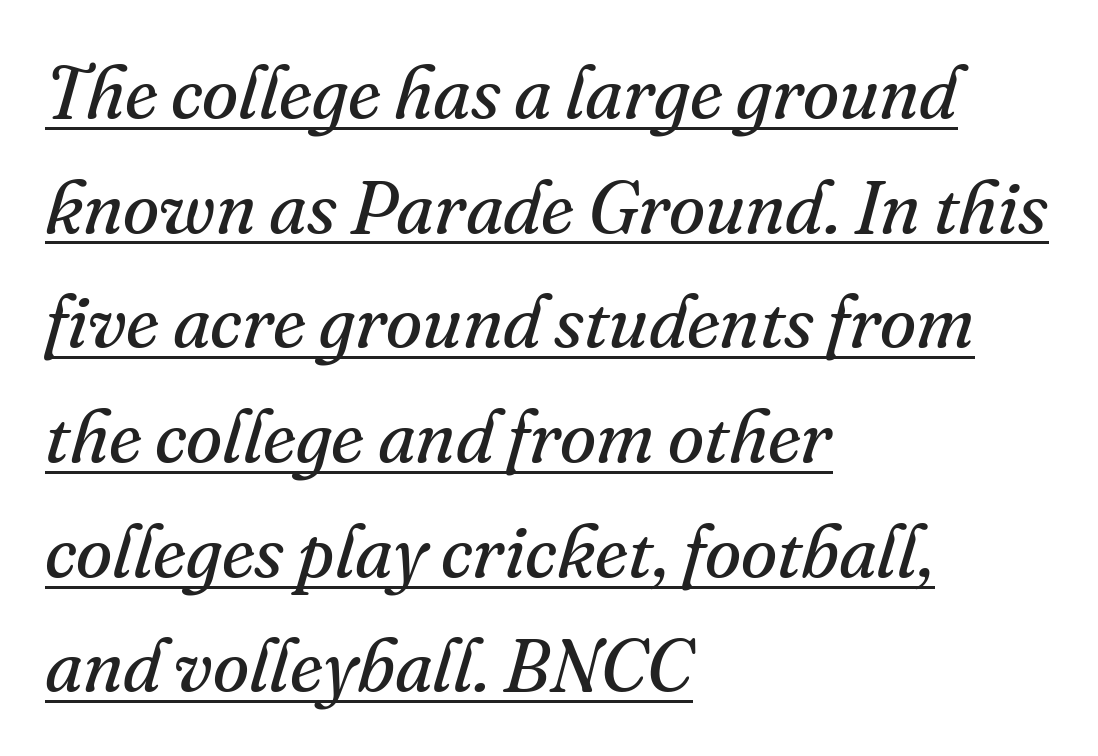
The gaps between neighbouring characters are ordinary and unremarkable. Is this a fixed-width face? No — the glyphs have proportional, varying widths. The passage shown stacks its lines at a standard gap. Yep, those are serifs on the letters. The passage shown is underscored from start to finish. The rendering applies a slant to the glyphs.
